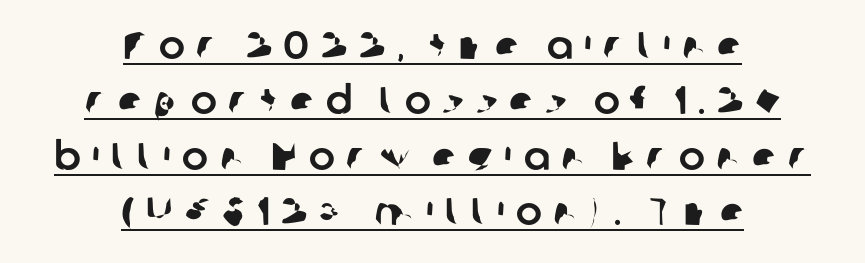
Are there feet on the stems? There aren't — it's a sans. Each letter keeps its own natural width here, so spacing adapts to shape. Is the block centered? Yes — each line is placed symmetrically about the middle. Horizontal bands of white between lines are of average thickness.
